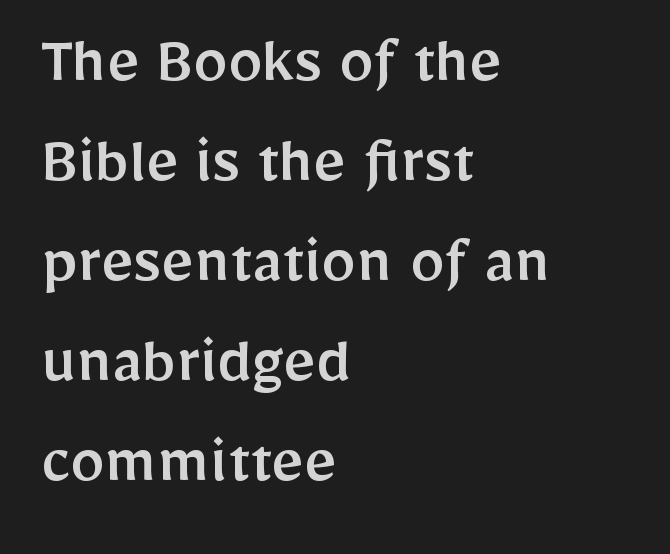
{"serif": "no", "italic": "no", "width": "normal", "stroke_contrast": "low", "x_height": "medium", "monospaced": "no", "underline": "no", "align": "left", "line_spacing": "normal", "line_spacing_ratio": 1.43, "letter_spacing": "normal", "letter_spacing_em": 0.0, "glyph_px": 70}
